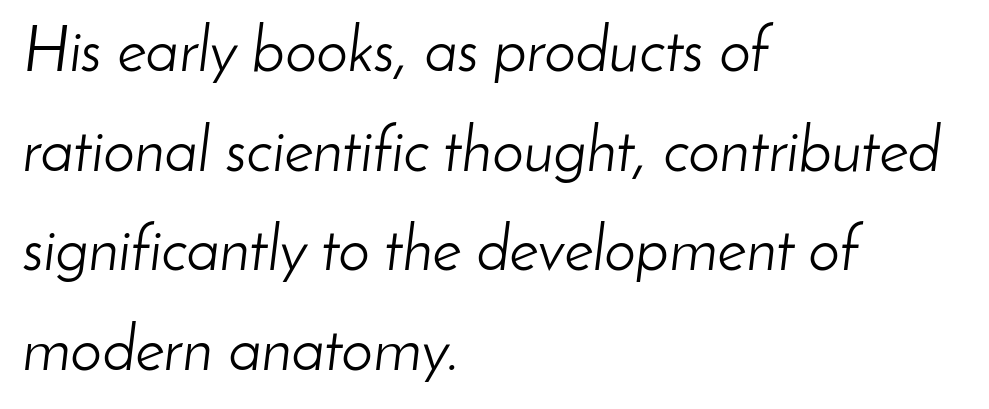
{"italic": "yes", "lean": "right", "slant_degrees": 8, "bold": "no", "weight": "light", "width": "normal", "stroke_contrast": "low", "x_height": "small", "monospaced": "no", "underline": "no", "align": "left", "line_spacing": "normal", "line_spacing_ratio": 1.58, "letter_spacing": "normal", "letter_spacing_em": 0.0, "glyph_px": 63}
